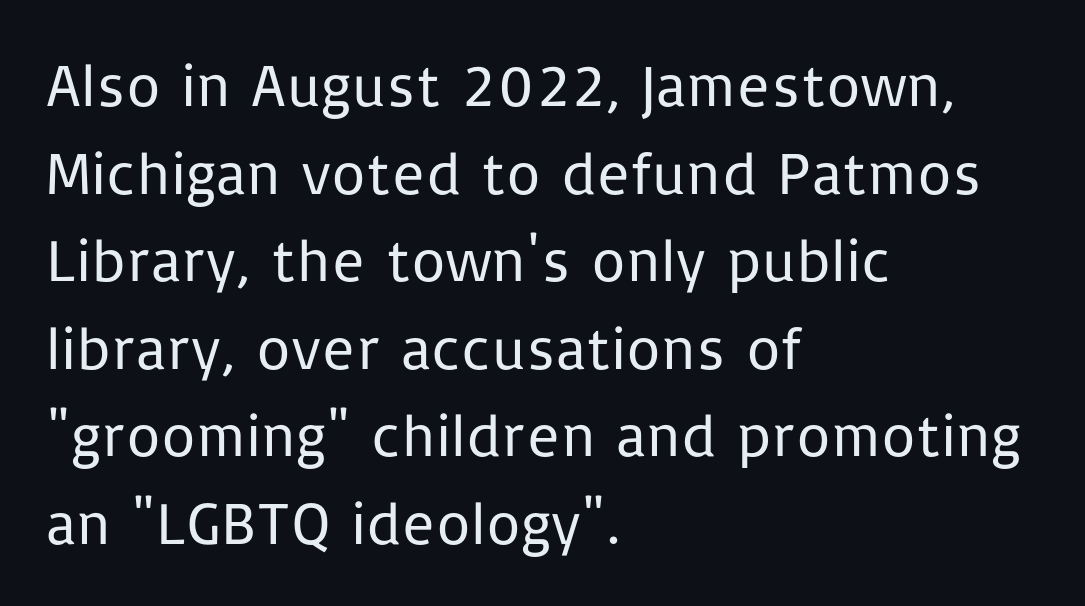
{"serif": "no", "italic": "no", "bold": "no", "weight": "regular", "width": "normal", "stroke_contrast": "low", "x_height": "medium", "monospaced": "no", "underline": "no", "align": "left", "line_spacing": "normal", "line_spacing_ratio": 1.46, "letter_spacing": "normal", "letter_spacing_em": 0.0, "glyph_px": 60}
